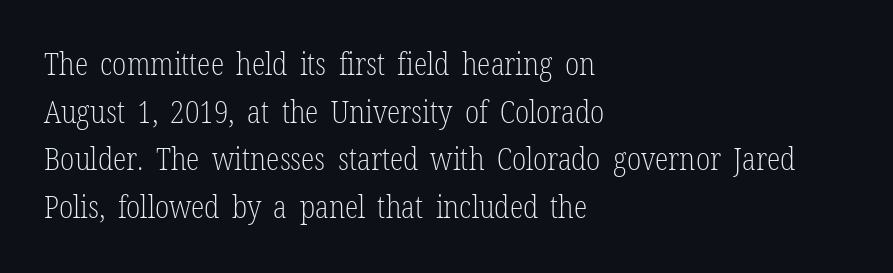
{"serif": "yes", "italic": "no", "bold": "no", "weight": "light", "width": "condensed", "stroke_contrast": "low", "x_height": "medium", "monospaced": "no", "underline": "no", "align": "left", "line_spacing": "normal", "line_spacing_ratio": 1.54, "letter_spacing": "normal", "letter_spacing_em": 0.0, "glyph_px": 31}
